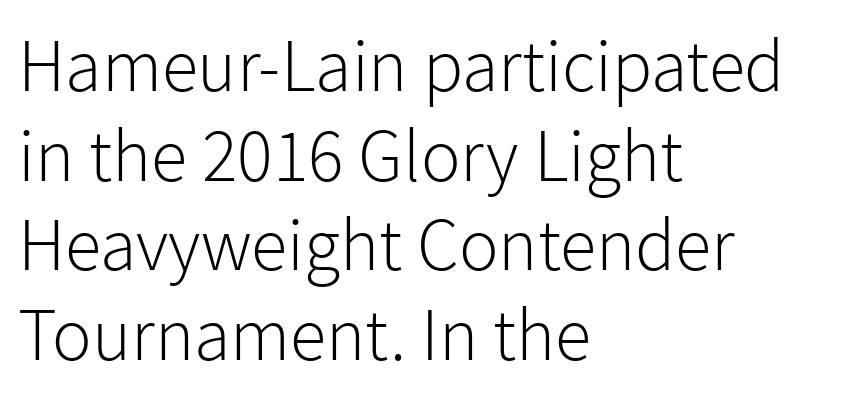
No feet cap the strokes, marking this as sans-serif type. Is the block centered? No — it sits flush against the left margin. The words here are not underlined. Letter spacing: default. Every character sits straight up, as roman type does.
